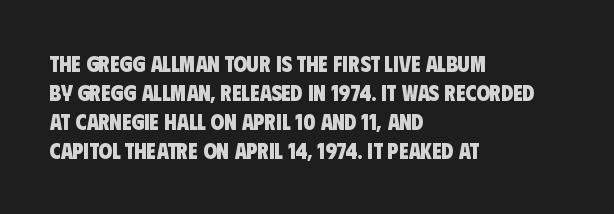
{"bold": "yes", "underline": "no", "align": "left", "line_spacing": "normal", "line_spacing_ratio": 1.32, "letter_spacing": "normal", "letter_spacing_em": 0.0, "glyph_px": 22}
